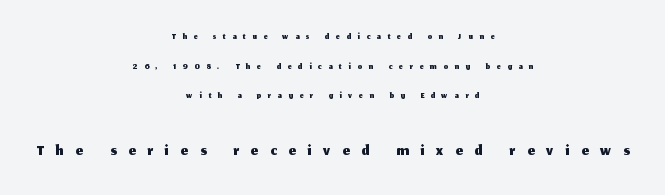
{"italic": "no", "underline": "no", "align": "center", "line_spacing": "loose", "line_spacing_ratio": 2.11, "letter_spacing": "wide", "letter_spacing_em": 0.48, "larger_block": "second", "size_ratio": 1.79, "glyph_px": 25}
